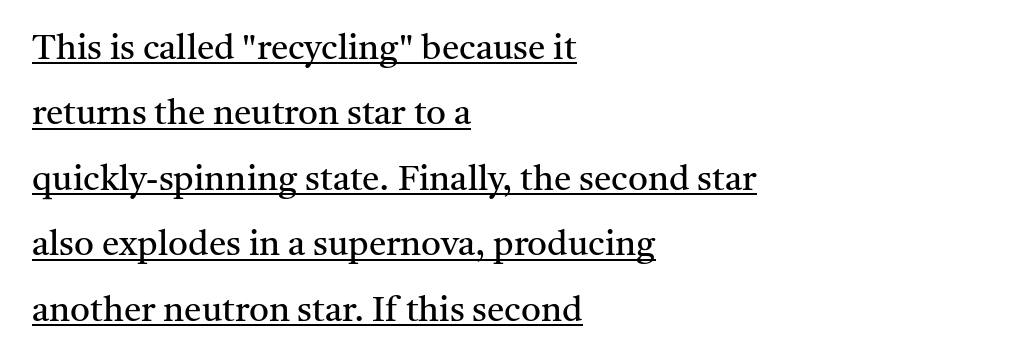
The image shows 35 px regular-weight serif type, upright; set left-aligned, line spacing 1.87x, normal letter spacing, underlined; medium stroke contrast and a medium x-height.
